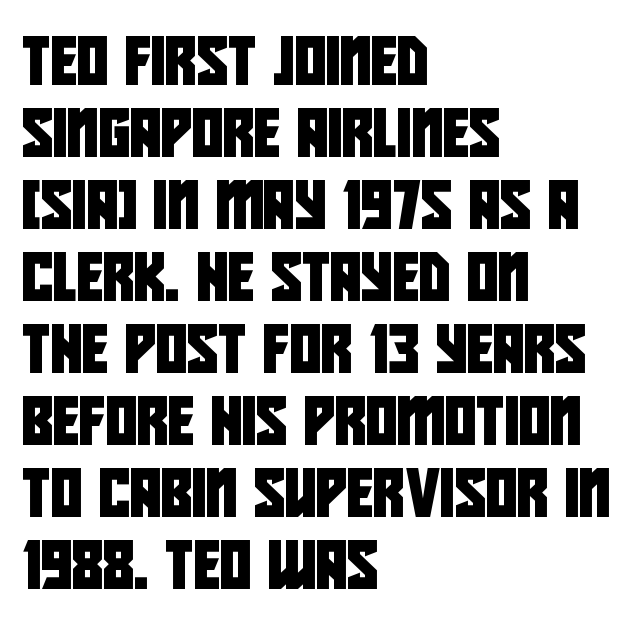
Check the space under the baseline: it is left empty. Character widths vary here, with narrow letters taking less room than wide ones. Default kerning and tracking; the words read as compact shapes. The designer left line spacing at the default.
